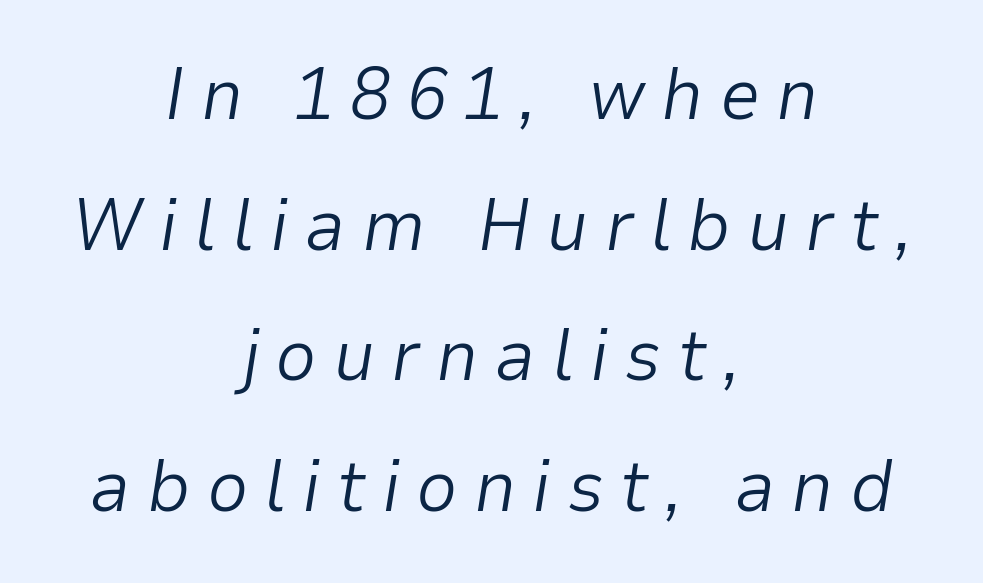
The image shows 73 px light type, italic (leaning right); set centered, line spacing 1.79x, unusually wide letter spacing (+0.22 em), not underlined; low stroke contrast and a medium x-height.
